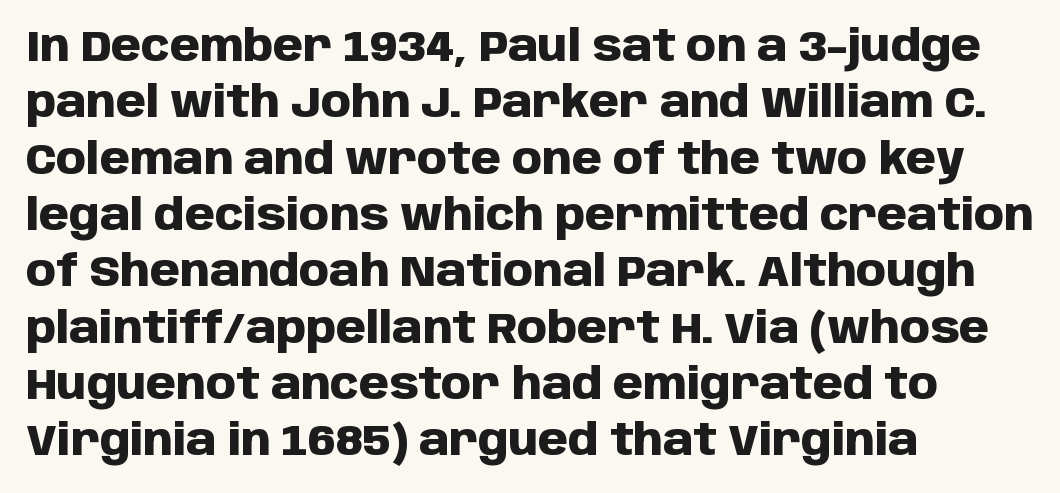
Q: Is the text bold? A: Yes.
Q: Is the text italic (slanted)? A: No, it is upright.
Q: Is the typeface a serif or a sans-serif typeface? A: Sans-serif.
Q: Is the text underlined? A: No.
Q: How is the paragraph aligned? A: Left-aligned.
Q: Is the spacing between letters normal or unusually wide? A: Normal.
Q: Is the spacing between lines tight, normal or loose? A: Normal.
Q: Width (condensed, normal, or wide)? A: Normal.
Q: Stroke contrast? A: Low.
Q: x-height? A: Large.
Q: Monospaced? A: No.
